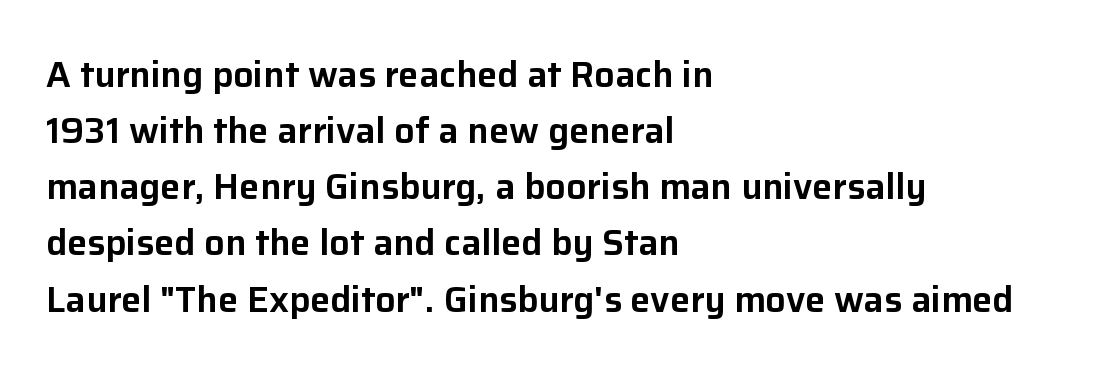
The image shows 36 px sans-serif type, upright; set left-aligned, normal line spacing (1.56x), normal letter spacing, not underlined; low stroke contrast and a medium x-height.
